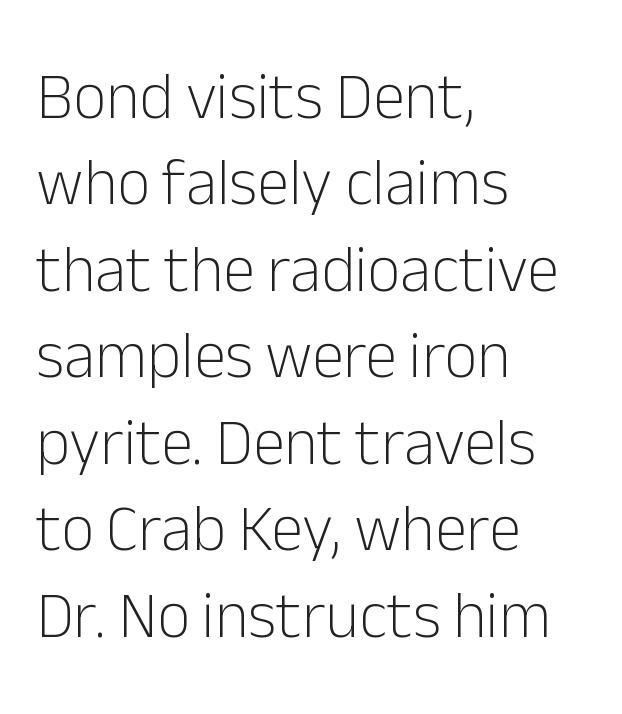
{"serif": "no", "italic": "no", "bold": "no", "weight": "light", "width": "normal", "stroke_contrast": "low", "x_height": "medium", "monospaced": "no", "underline": "no", "align": "left", "line_spacing": "normal", "line_spacing_ratio": 1.33, "letter_spacing": "normal", "letter_spacing_em": 0.0, "glyph_px": 65}
